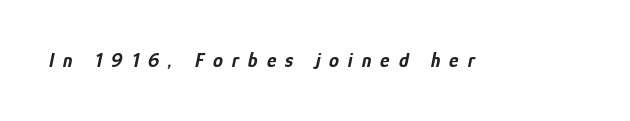
Q: Is the text bold? A: Yes.
Q: Is the text italic (slanted)? A: Yes, it leans right by about 12 degrees.
Q: Is the text underlined? A: No.
Q: Is the spacing between letters normal or unusually wide? A: Unusually wide.
